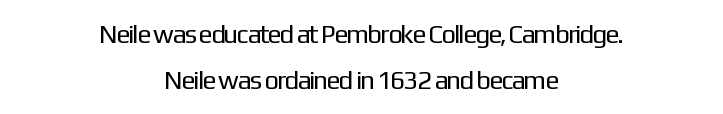
Q: Is the text bold? A: No.
Q: Is the text italic (slanted)? A: No, it is upright.
Q: Is the text underlined? A: No.
Q: How is the paragraph aligned? A: Centered.
Q: Is the spacing between letters normal or unusually wide? A: Normal.
